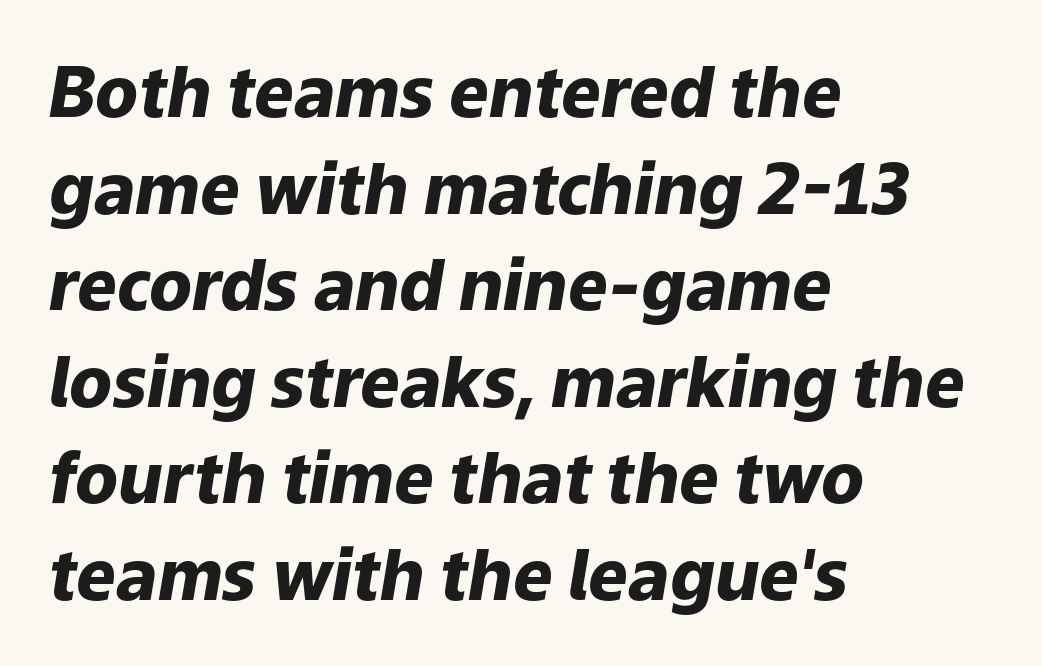
The image shows 70 px heavy type, italic (leaning right); set left-aligned, normal line spacing (1.38x), normal letter spacing, not underlined; low stroke contrast and a medium x-height.
